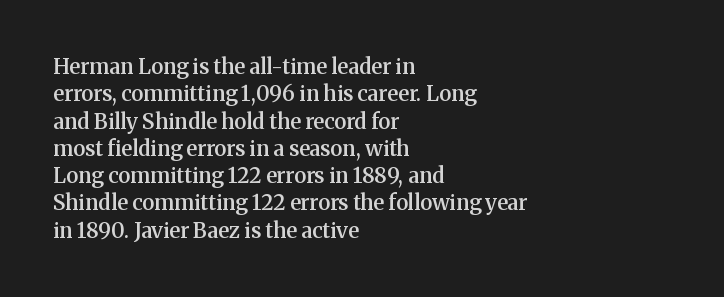
Q: Is the text bold? A: Semi-bold.
Q: Is the text italic (slanted)? A: No, it is upright.
Q: Is the text underlined? A: No.
Q: How is the paragraph aligned? A: Left-aligned.
Q: Is the spacing between letters normal or unusually wide? A: Normal.
Q: Is the spacing between lines tight, normal or loose? A: Normal.
